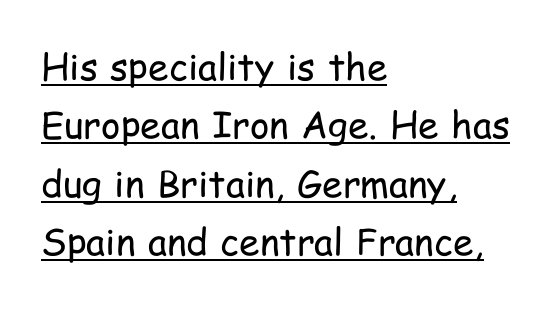
Q: Is the text bold? A: No.
Q: Is the text italic (slanted)? A: No, it is upright.
Q: Is the typeface a serif or a sans-serif typeface? A: Sans-serif.
Q: Is the text underlined? A: Yes.
Q: How is the paragraph aligned? A: Left-aligned.
Q: Is the spacing between letters normal or unusually wide? A: Normal.
Q: Is the spacing between lines tight, normal or loose? A: Normal.
Q: Width (condensed, normal, or wide)? A: Condensed.
Q: Stroke contrast? A: Low.
Q: x-height? A: Medium.
Q: Monospaced? A: No.
